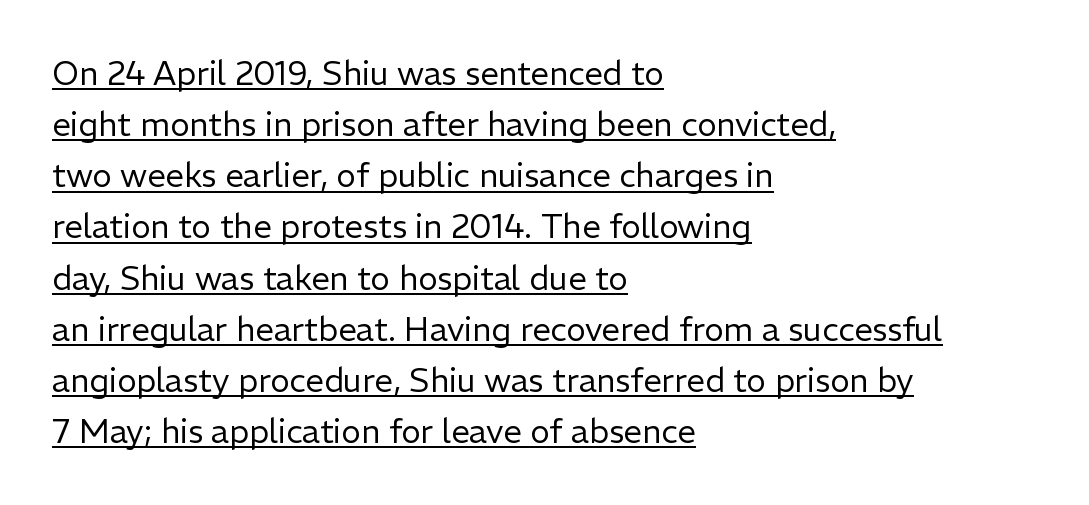
{"serif": "no", "italic": "no", "bold": "no", "weight": "regular", "width": "normal", "stroke_contrast": "low", "x_height": "medium", "monospaced": "no", "underline": "yes", "align": "left", "line_spacing": "normal", "line_spacing_ratio": 1.55, "letter_spacing": "normal", "letter_spacing_em": 0.0, "glyph_px": 33}
